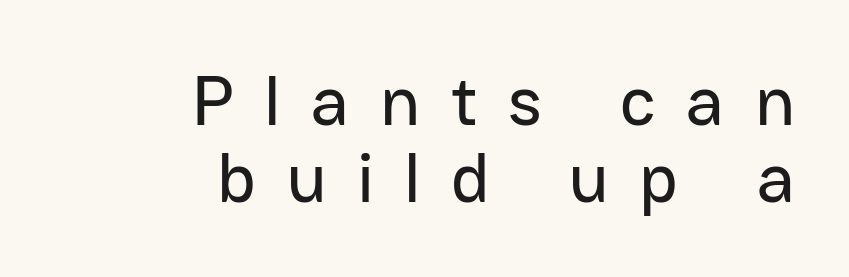
Spacing verdict: proportional, widths tailored to each character. Unlike a traditional serif, this face leaves its strokes unadorned. The font's upright variant was chosen for this text. Words appear elongated and porous because spacing is wide.
